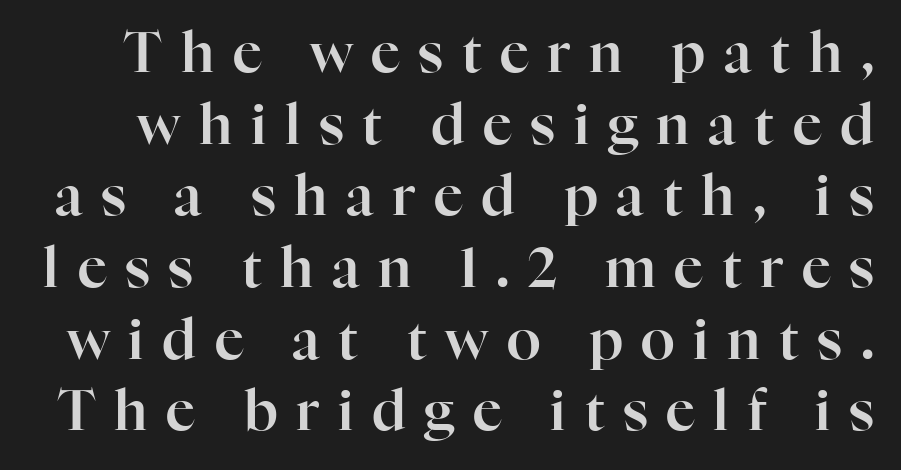
Q: Is the text italic (slanted)? A: No, it is upright.
Q: Is the typeface a serif or a sans-serif typeface? A: Serif.
Q: Is the text underlined? A: No.
Q: Is the spacing between letters normal or unusually wide? A: Unusually wide.
Q: Is the spacing between lines tight, normal or loose? A: Normal.
Q: Width (condensed, normal, or wide)? A: Normal.
Q: Stroke contrast? A: High.
Q: x-height? A: Medium.
Q: Monospaced? A: No.
